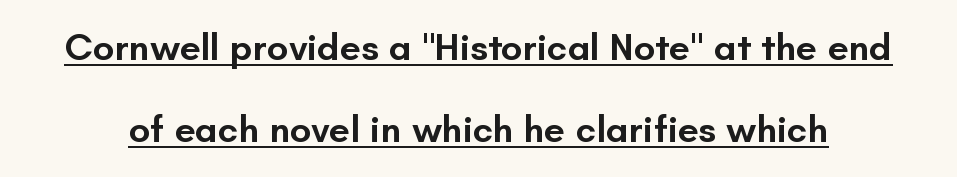
{"serif": "no", "italic": "no", "bold": "semi", "weight": "semibold", "width": "normal", "stroke_contrast": "low", "x_height": "small", "monospaced": "no", "underline": "yes", "line_spacing": "loose", "line_spacing_ratio": 2.16, "letter_spacing": "normal", "letter_spacing_em": 0.0, "glyph_px": 38}
